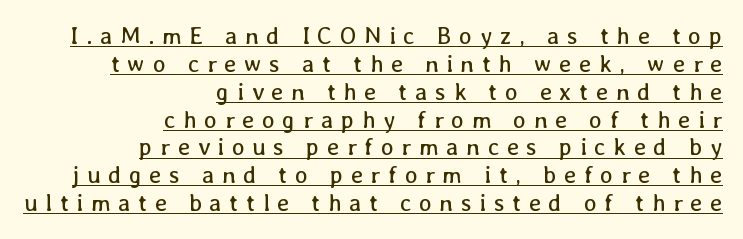
{"italic": "no", "bold": "no", "underline": "yes", "align": "right", "line_spacing_ratio": 1.16, "letter_spacing": "wide", "letter_spacing_em": 0.32, "glyph_px": 24}
